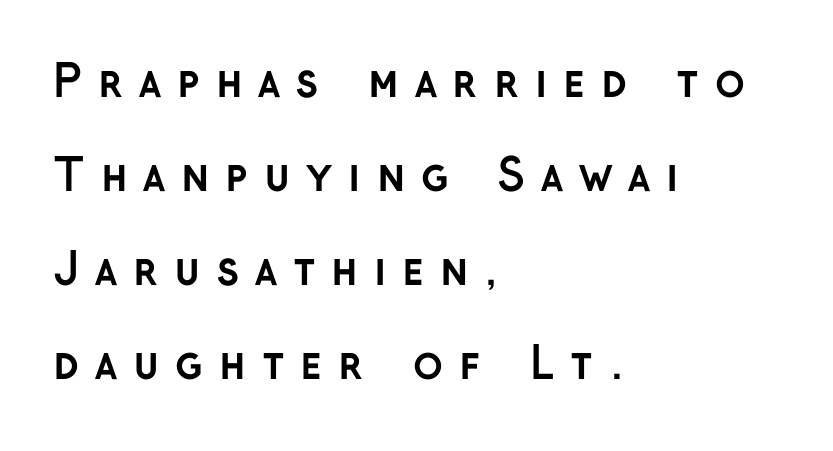
The image shows 44 px semibold sans-serif type, upright; set left-aligned, loose line spacing (2.14x), unusually wide letter spacing (+0.36 em), not underlined; low stroke contrast and a medium x-height.
